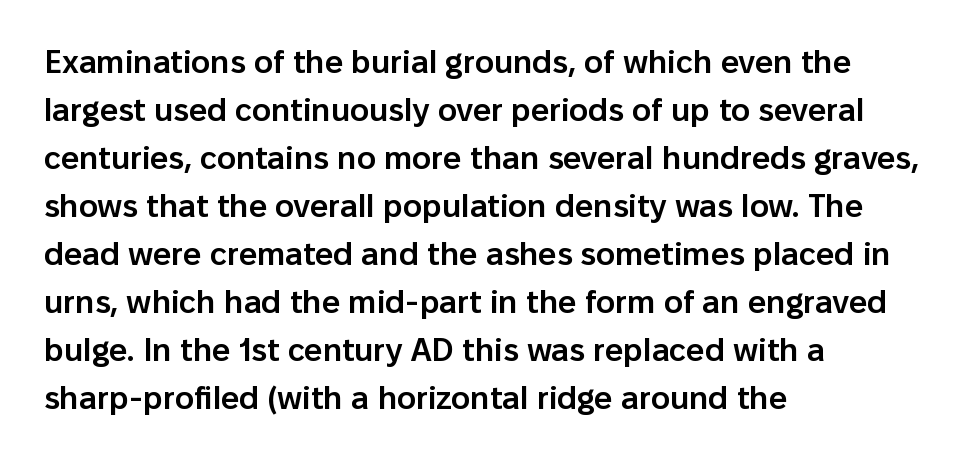
The image shows 32 px semibold sans-serif type, upright; set left-aligned, normal line spacing (1.5x), normal letter spacing, not underlined; low stroke contrast and a medium x-height.
